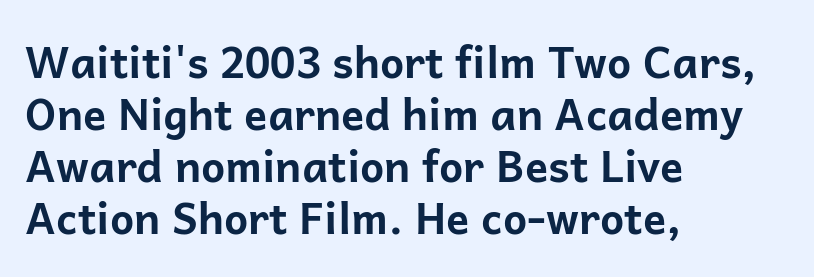
Type without underlining. A roman cut, with each character standing at attention. Grotesque or geometric, the face here clearly has no serifs. Casual observation: everything's shoved over to the left. Is the type bold? Yes — the strokes are clearly thick and heavy. You could not count columns in this text — the font is proportionally spaced.
